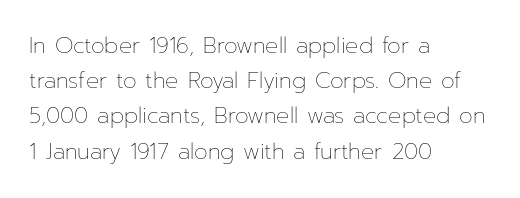
The image shows 22 px text type, upright; set left-aligned, normal line spacing (1.6x), normal letter spacing, not underlined.
